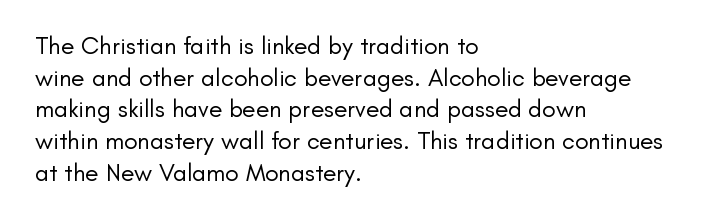
{"italic": "no", "bold": "no", "underline": "no", "align": "left", "line_spacing": "normal", "line_spacing_ratio": 1.27, "letter_spacing": "normal", "letter_spacing_em": 0.0, "glyph_px": 25}
